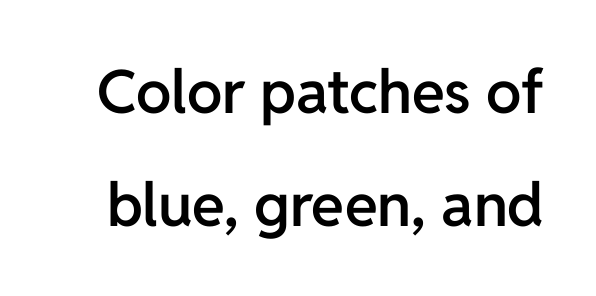
Q: Is the text bold? A: Semi-bold.
Q: Is the text italic (slanted)? A: No, it is upright.
Q: Is the typeface a serif or a sans-serif typeface? A: Sans-serif.
Q: Is the text underlined? A: No.
Q: Is the spacing between letters normal or unusually wide? A: Normal.
Q: Width (condensed, normal, or wide)? A: Normal.
Q: Stroke contrast? A: Low.
Q: x-height? A: Medium.
Q: Monospaced? A: No.
